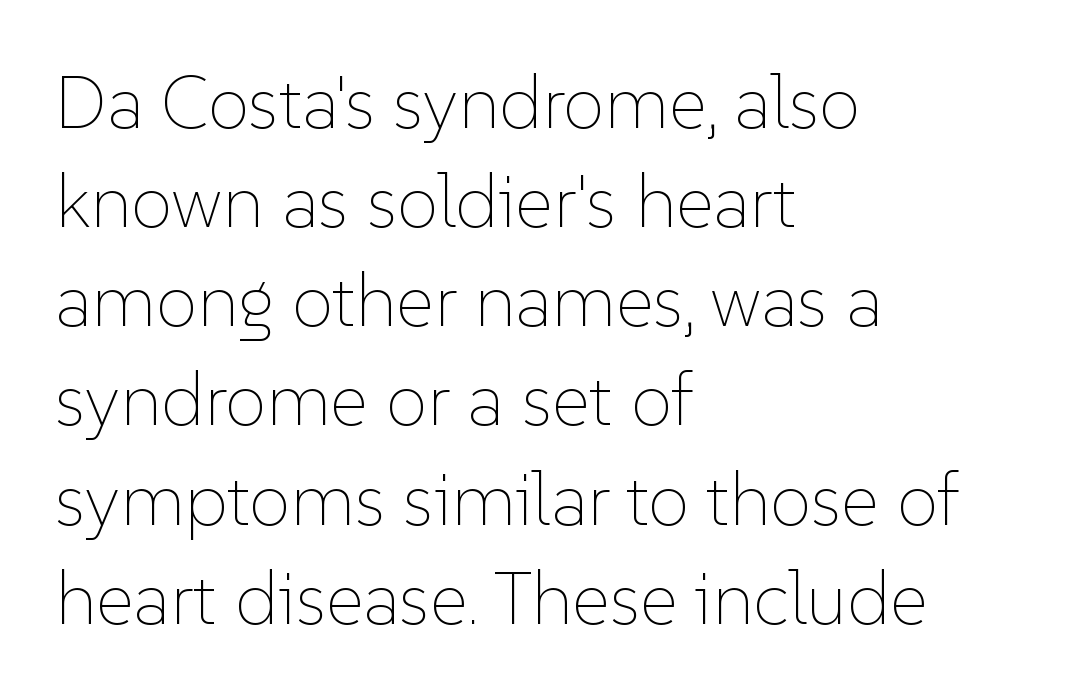
{"italic": "no", "bold": "no", "weight": "thin", "width": "normal", "stroke_contrast": "low", "x_height": "medium", "monospaced": "no", "underline": "no", "align": "left", "line_spacing": "normal", "line_spacing_ratio": 1.34, "letter_spacing": "normal", "letter_spacing_em": 0.0, "glyph_px": 74}
